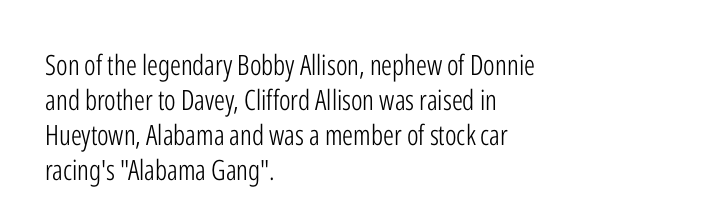
Q: Is the text bold? A: No.
Q: Is the text italic (slanted)? A: No, it is upright.
Q: Is the typeface a serif or a sans-serif typeface? A: Sans-serif.
Q: Is the text underlined? A: No.
Q: How is the paragraph aligned? A: Left-aligned.
Q: Is the spacing between letters normal or unusually wide? A: Normal.
Q: Is the spacing between lines tight, normal or loose? A: Normal.
Q: Width (condensed, normal, or wide)? A: Condensed.
Q: Stroke contrast? A: Low.
Q: x-height? A: Medium.
Q: Monospaced? A: No.
